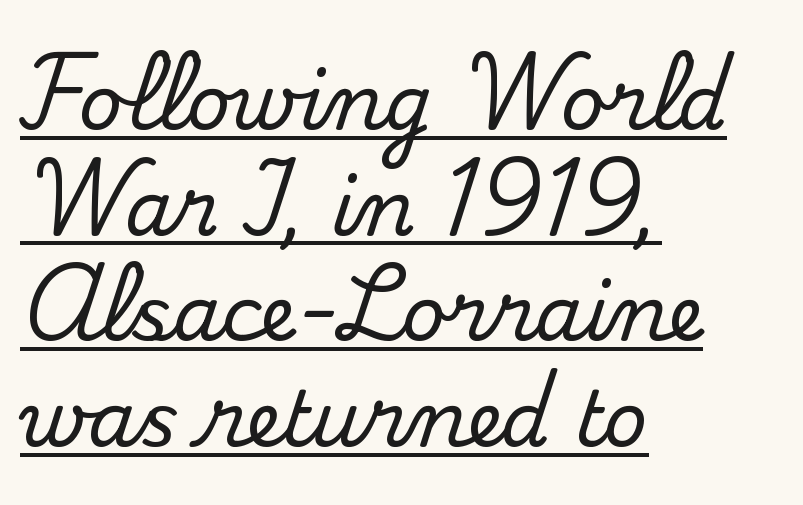
Q: Is the text italic (slanted)? A: Yes.
Q: Is the text underlined? A: Yes.
Q: How is the paragraph aligned? A: Left-aligned.
Q: Is the spacing between letters normal or unusually wide? A: Normal.
Q: Is the spacing between lines tight, normal or loose? A: Normal.
Q: Width (condensed, normal, or wide)? A: Normal.
Q: Stroke contrast? A: Medium.
Q: x-height? A: Small.
Q: Monospaced? A: No.
